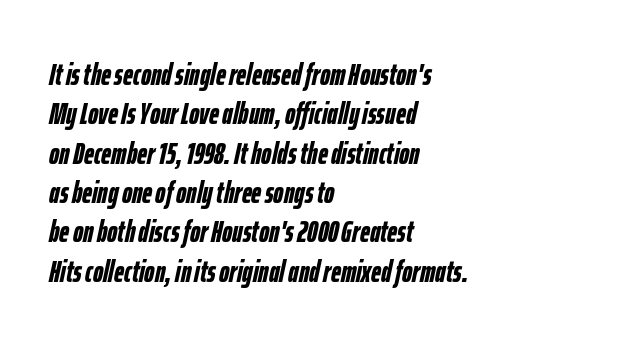
Here the glyphs are tracked normally, forming tight word shapes. The rendering uses a bold face; every stroke is thick and dark. Just letters on the line, the space beneath them empty. Notice how the passage keeps a crisp vertical edge on the left only.
